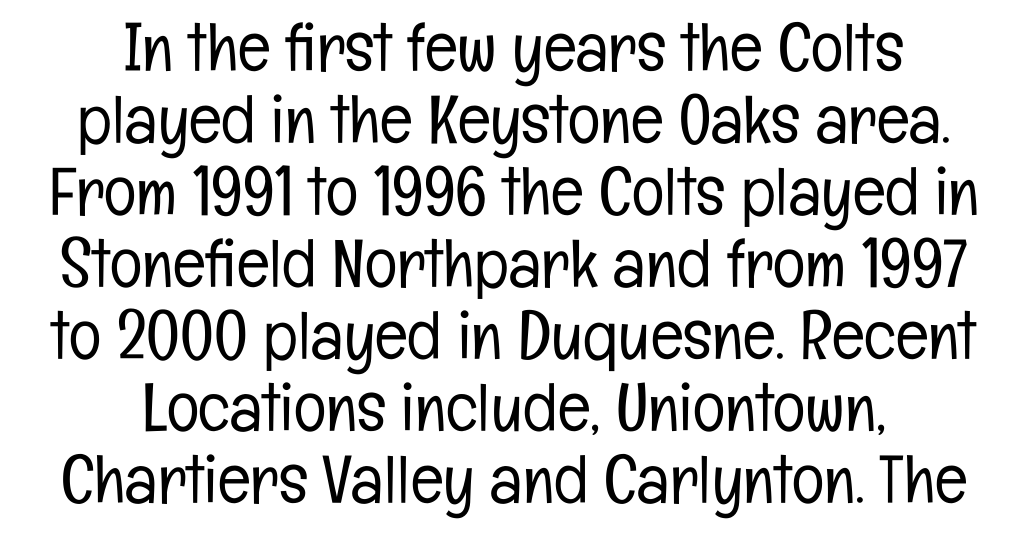
Q: Is the text bold? A: No.
Q: Is the text italic (slanted)? A: No, it is upright.
Q: Is the typeface a serif or a sans-serif typeface? A: Sans-serif.
Q: Is the text underlined? A: No.
Q: How is the paragraph aligned? A: Centered.
Q: Is the spacing between letters normal or unusually wide? A: Normal.
Q: Is the spacing between lines tight, normal or loose? A: Tight.
Q: Width (condensed, normal, or wide)? A: Condensed.
Q: Stroke contrast? A: Low.
Q: x-height? A: Medium.
Q: Monospaced? A: No.
